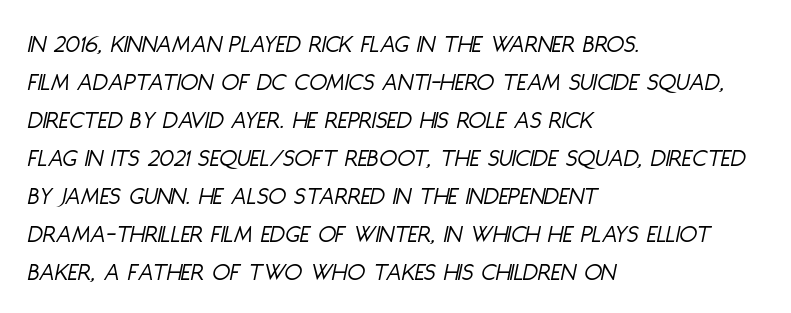
Does the leading feel generous? No, just average. Compared with ordinary roman type, these characters are visibly tilted. One-word summary of the alignment: left. The space beneath each line is pristine and unruled.
